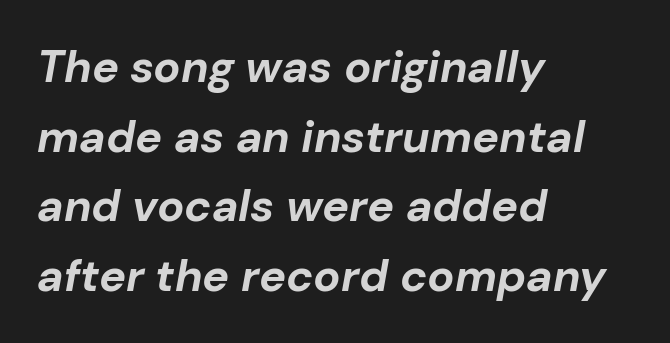
Short note: letters normally spaced. Does the copy run flush right? No — it runs flush left. The lines sit at an ordinary, default distance from one another. Italic: yes, the glyphs are oblique. Character widths vary here, with narrow letters taking less room than wide ones.
